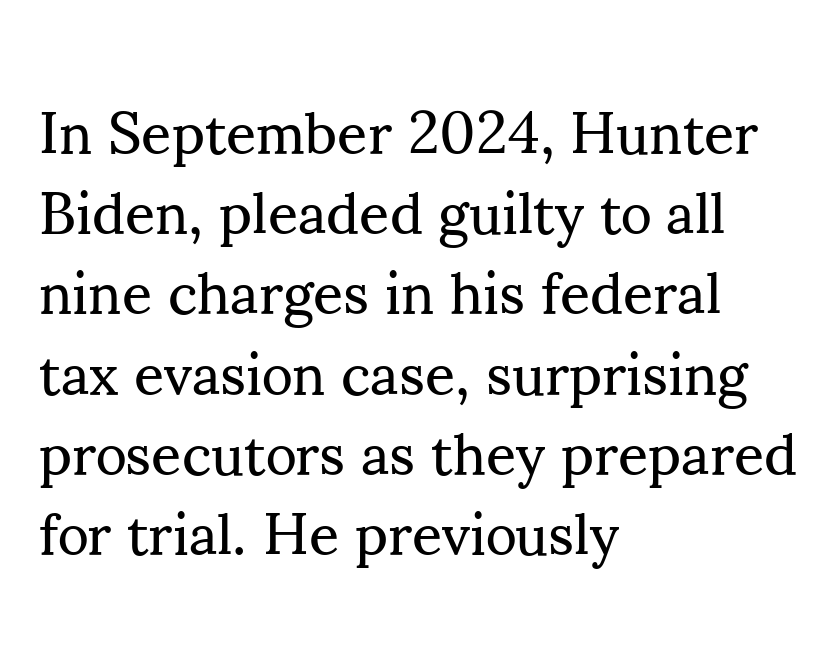
{"serif": "yes", "italic": "no", "bold": "no", "weight": "regular", "width": "normal", "stroke_contrast": "medium", "x_height": "small", "monospaced": "no", "underline": "no", "align": "left", "line_spacing": "normal", "line_spacing_ratio": 1.36, "letter_spacing": "normal", "letter_spacing_em": 0.0, "glyph_px": 59}
